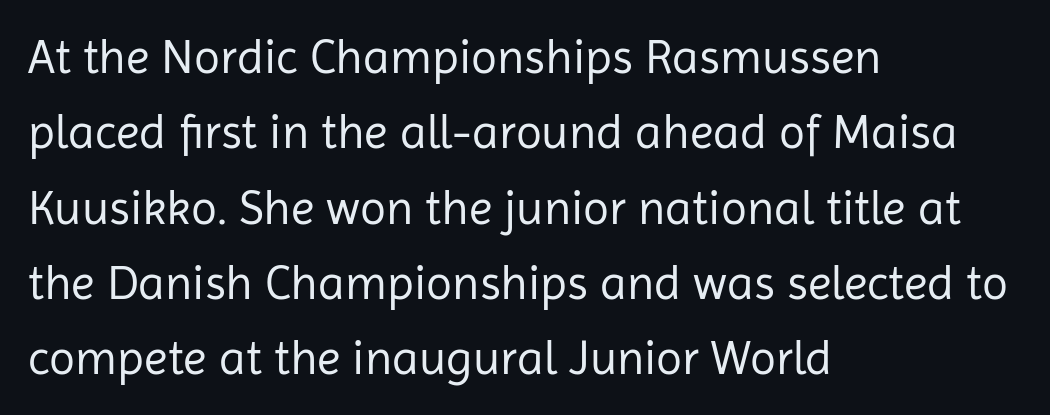
The image shows 48 px regular-weight sans-serif type, upright; set left-aligned, normal line spacing (1.57x), normal letter spacing, not underlined; low stroke contrast and a medium x-height.
